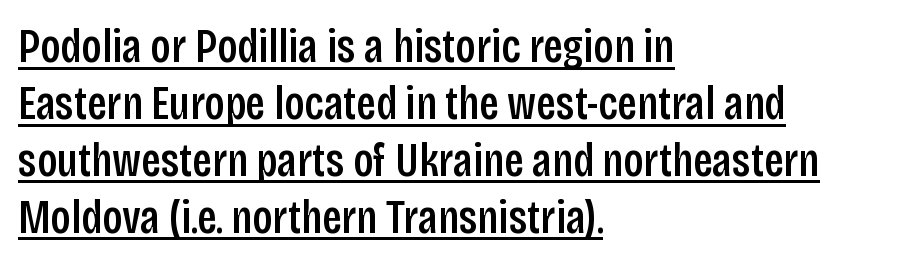
Q: Is the text italic (slanted)? A: No, it is upright.
Q: Is the typeface a serif or a sans-serif typeface? A: Sans-serif.
Q: Is the text underlined? A: Yes.
Q: How is the paragraph aligned? A: Left-aligned.
Q: Is the spacing between letters normal or unusually wide? A: Normal.
Q: Width (condensed, normal, or wide)? A: Condensed.
Q: Stroke contrast? A: Low.
Q: x-height? A: Large.
Q: Monospaced? A: No.
